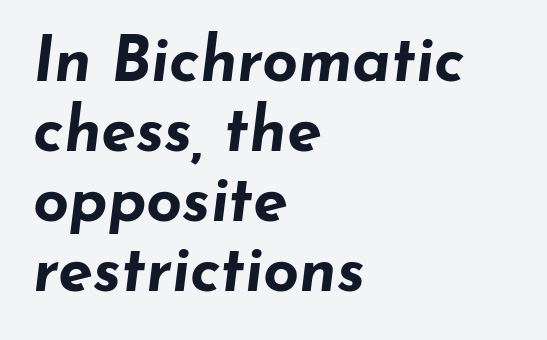
Q: Is the text bold? A: Yes.
Q: Is the text italic (slanted)? A: Yes, it leans right by about 7 degrees.
Q: Is the text underlined? A: No.
Q: How is the paragraph aligned? A: Left-aligned.
Q: Is the spacing between letters normal or unusually wide? A: Normal.
Q: Is the spacing between lines tight, normal or loose? A: Tight.
Q: Width (condensed, normal, or wide)? A: Wide.
Q: Stroke contrast? A: Low.
Q: x-height? A: Small.
Q: Monospaced? A: No.
